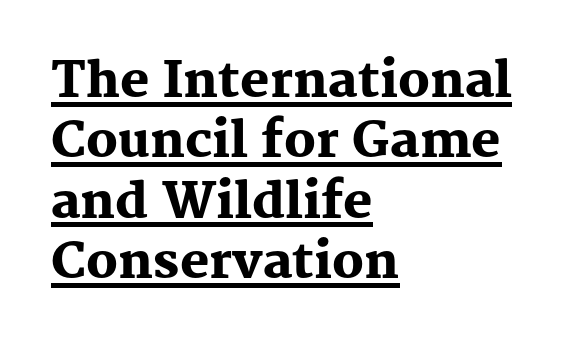
Q: Is the text bold? A: Yes.
Q: Is the text italic (slanted)? A: No, it is upright.
Q: Is the typeface a serif or a sans-serif typeface? A: Serif.
Q: Is the text underlined? A: Yes.
Q: How is the paragraph aligned? A: Left-aligned.
Q: Is the spacing between letters normal or unusually wide? A: Normal.
Q: Width (condensed, normal, or wide)? A: Normal.
Q: Stroke contrast? A: Medium.
Q: x-height? A: Medium.
Q: Monospaced? A: No.
